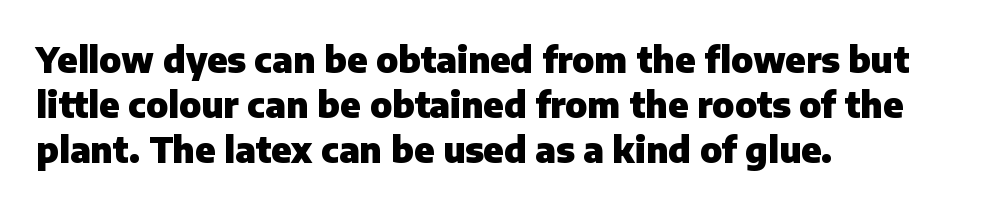
Vertical strokes here are truly vertical. The strip under each line holds only bare page. Students, note that the glyphs here touch the page at normal intervals. The passage shown is emphatically bold. Here the designer chose a conventional face with non-uniform glyph widths. Caption: multi-line text, flush left, ragged right.
